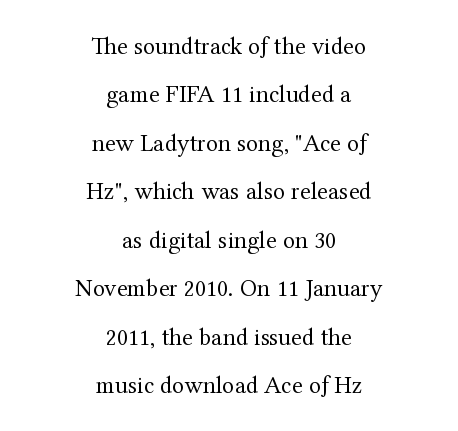
The image shows 25 px text type, upright; set centered, loose line spacing (1.94x), normal letter spacing, not underlined.
